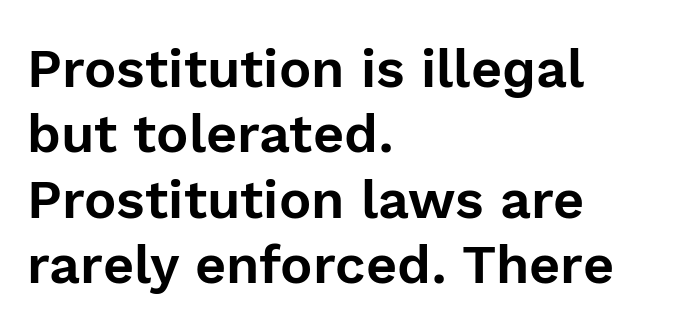
The image shows 54 px sans-serif type, upright; set left-aligned, line spacing 1.21x, normal letter spacing, not underlined; a medium x-height.
